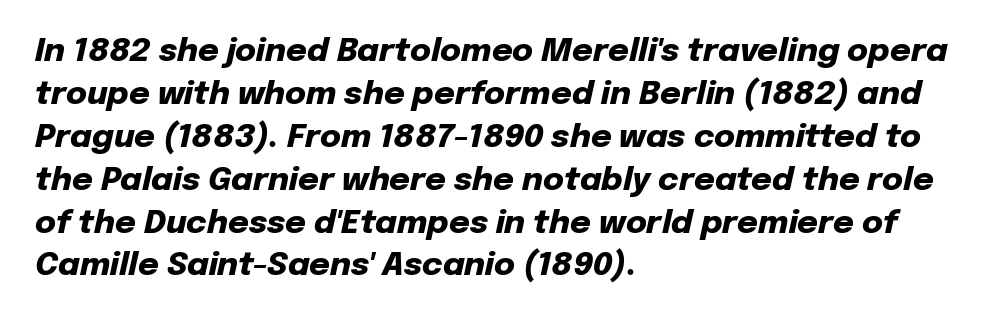
Q: Is the text bold? A: Yes.
Q: Is the text italic (slanted)? A: Yes, it leans right by about 12 degrees.
Q: Is the text underlined? A: No.
Q: How is the paragraph aligned? A: Left-aligned.
Q: Is the spacing between letters normal or unusually wide? A: Normal.
Q: Is the spacing between lines tight, normal or loose? A: Normal.
Q: Width (condensed, normal, or wide)? A: Normal.
Q: Stroke contrast? A: Low.
Q: x-height? A: Medium.
Q: Monospaced? A: No.
